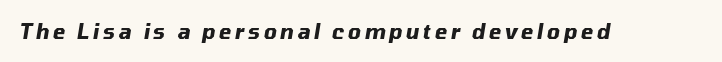
Q: Is the text bold? A: Yes.
Q: Is the text italic (slanted)? A: Yes, it leans right by about 10 degrees.
Q: Is the text underlined? A: No.
